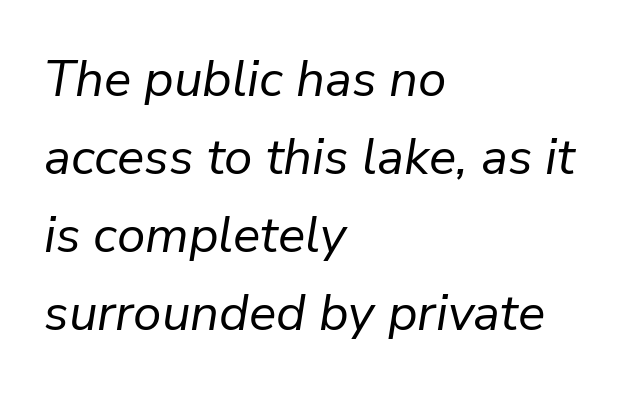
Q: Is the text bold? A: No.
Q: Is the text italic (slanted)? A: Yes, it leans right by about 9 degrees.
Q: Is the text underlined? A: No.
Q: How is the paragraph aligned? A: Left-aligned.
Q: Is the spacing between letters normal or unusually wide? A: Normal.
Q: Is the spacing between lines tight, normal or loose? A: Normal.
Q: Width (condensed, normal, or wide)? A: Normal.
Q: Stroke contrast? A: Low.
Q: x-height? A: Medium.
Q: Monospaced? A: No.
